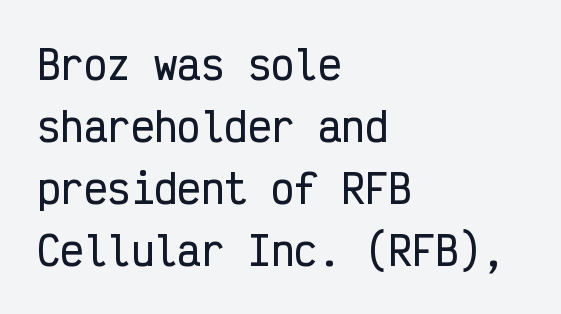
These lines are rendered in a fixed-pitch font. The line texture is even and compact thanks to regular tracking. A bare baseline throughout the passage. Caption: multi-line text, flush left, ragged right. This block has exactly the height ordinary leading produces.
